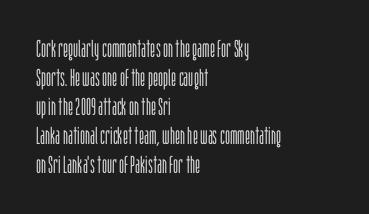
Q: Is the text bold? A: No.
Q: Is the text italic (slanted)? A: No, it is upright.
Q: Is the text underlined? A: No.
Q: How is the paragraph aligned? A: Left-aligned.
Q: Is the spacing between letters normal or unusually wide? A: Normal.
